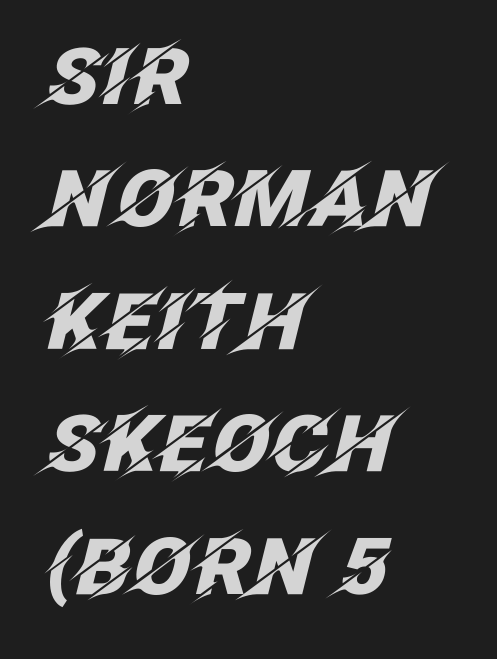
{"italic": "yes", "lean": "right", "slant_degrees": 12, "bold": "yes", "weight": "heavy", "width": "normal", "stroke_contrast": "low", "x_height": "large", "monospaced": "no", "underline": "no", "align": "left", "line_spacing": "normal", "line_spacing_ratio": 1.57, "letter_spacing": "normal", "letter_spacing_em": 0.0, "glyph_px": 78}
